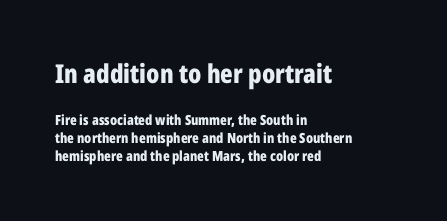
The image shows 26 px bold type, upright; set left-aligned, normal line spacing (1.3x), normal letter spacing, not underlined; the first (top) block is 1.86x larger.
